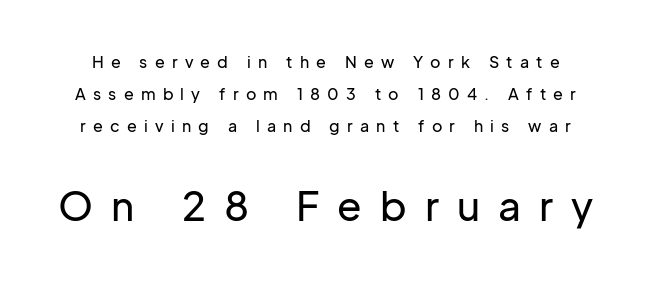
This layout puts the modest block above and the oversized block below. The characters display no serif detailing; their extremities are plain. Substantial extra tracking has been applied to these lines. Unmarked baselines from the first word to the last. Spacing verdict: proportional, widths tailored to each character.
